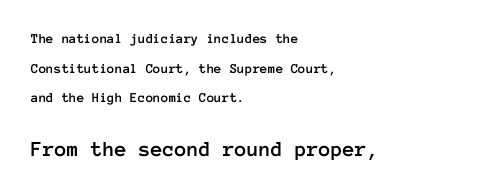
Tracking value appears to be zero — textbook default spacing. Each new line begins a long way beneath the previous one. The area under the type is left untouched. Small over large — that's the arrangement of the two blocks here. The compositor pushed each line to the left boundary. Italic? Not at all — the glyphs are vertical.
